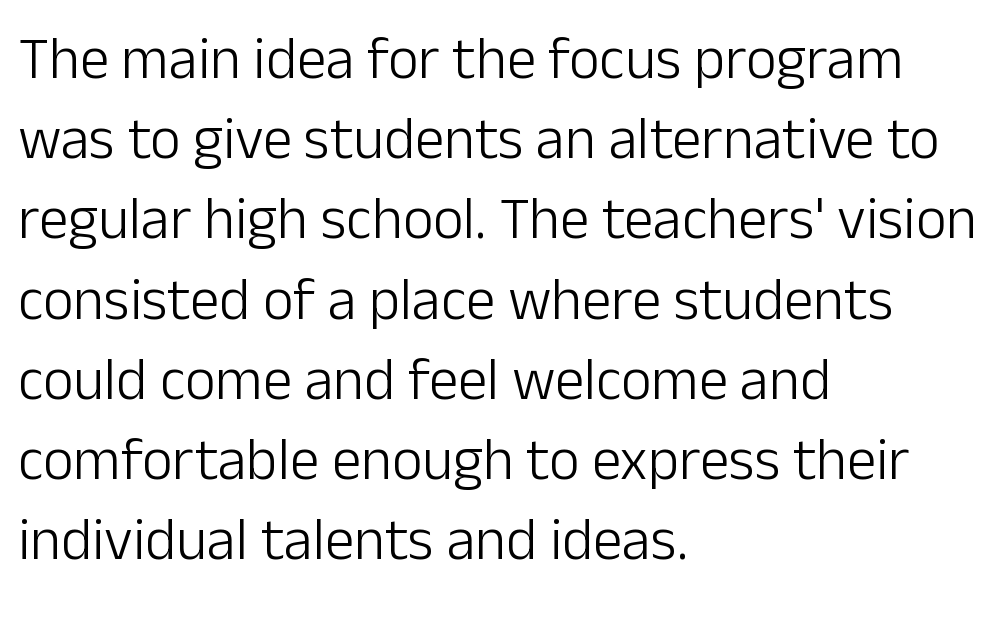
Glance below the letters and you will spot only blank space. Does the lettering tilt? It doesn't — this is upright. Visually the block forms a straight wall on the left and a jagged coastline on the right. This sample uses plain, unmodified letter spacing.
